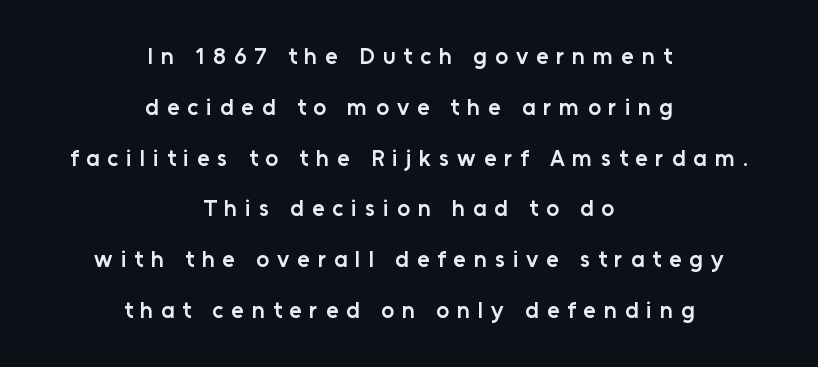
The image shows 23 px text type, upright; set centered, loose line spacing (2.21x), unusually wide letter spacing (+0.34 em), not underlined.
